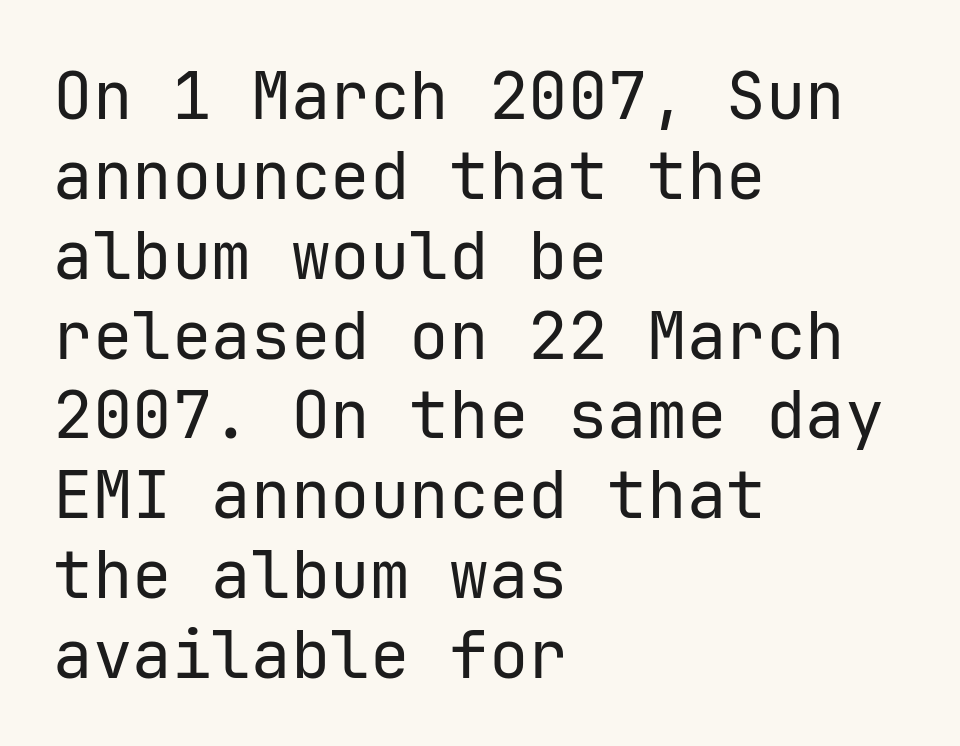
Q: Is the text bold? A: No.
Q: Is the text italic (slanted)? A: No, it is upright.
Q: Is the typeface a serif or a sans-serif typeface? A: Sans-serif.
Q: Is the text underlined? A: No.
Q: How is the paragraph aligned? A: Left-aligned.
Q: Is the spacing between letters normal or unusually wide? A: Normal.
Q: Width (condensed, normal, or wide)? A: Normal.
Q: Stroke contrast? A: Low.
Q: x-height? A: Medium.
Q: Monospaced? A: Yes.
